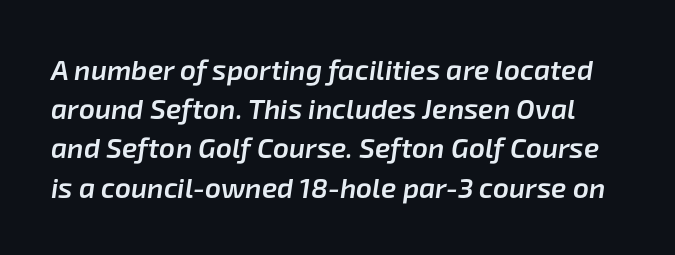
This sample has the flowing, uneven cadence of proportional lettering. Looking at the ascenders, they clearly lean. The glyphs have the mass of a demibold cut, below bold. Decoration check: the copy has no underline. The line-height multiplier appears to be the usual default. How are the letters spaced? Ordinarily, with no added tracking.
